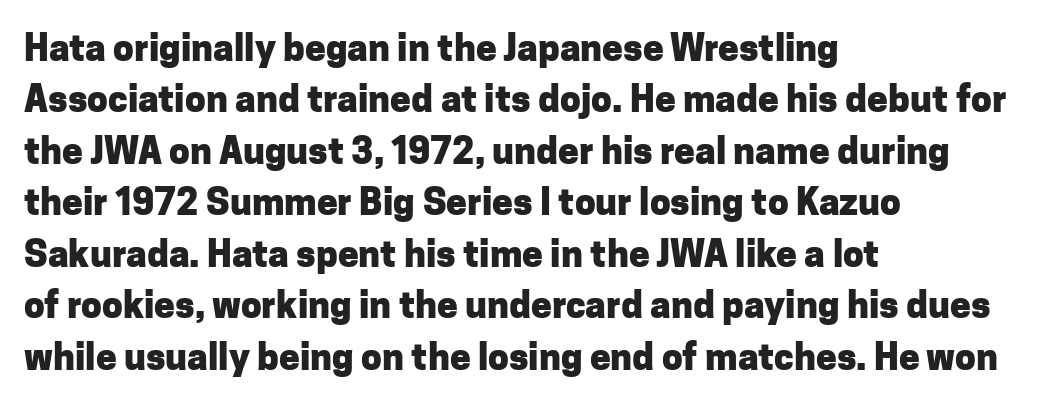
The image shows 37 px heavy sans-serif type, upright; set left-aligned, normal line spacing (1.39x), normal letter spacing, not underlined; low stroke contrast and a medium x-height.
